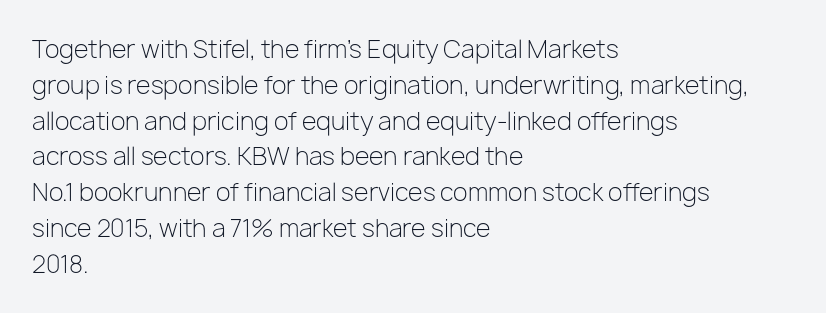
The setting favours the left margin, as ordinary paragraphs usually do. Upright lettering throughout. Letter spacing: default. No chunkiness to these letters — they're not bold.
